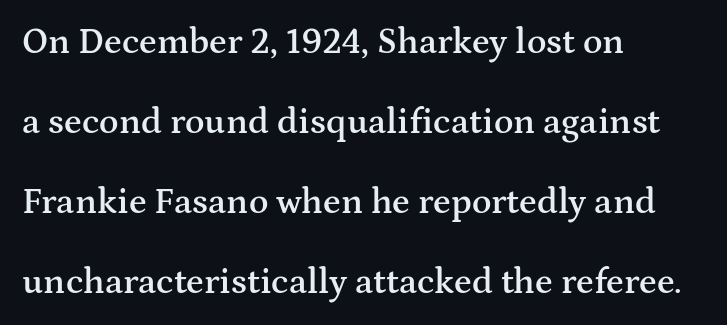
The type is set solid horizontally, with unmodified tracking. Posture: upright roman. The paragraph shown leans on its left margin. The face used here is a semibold: visibly heavier than regular, lighter than bold. Leading is clearly above the norm, producing a sparse column.
